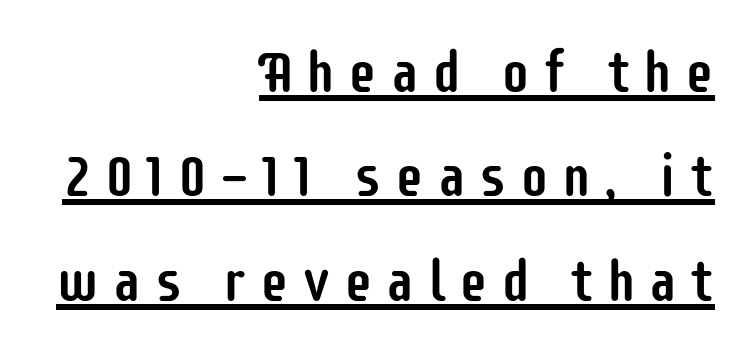
Look at the tracking — it's clearly loosened, letters drifting apart. This is roman type, the default non-slanted kind. Letterform terminals end flat and unadorned throughout the passage. Alignment: flush right. The passage shown is typed in a proportional face where columns would drift. Glance below the letters and you will spot a drawn line.
